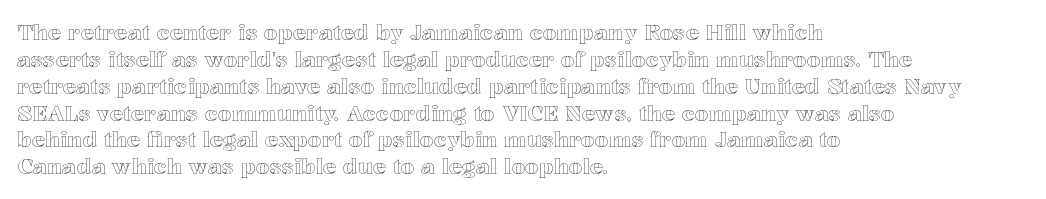
The image shows 22 px text type, upright; set left-aligned, line spacing 1.22x, normal letter spacing, not underlined.
